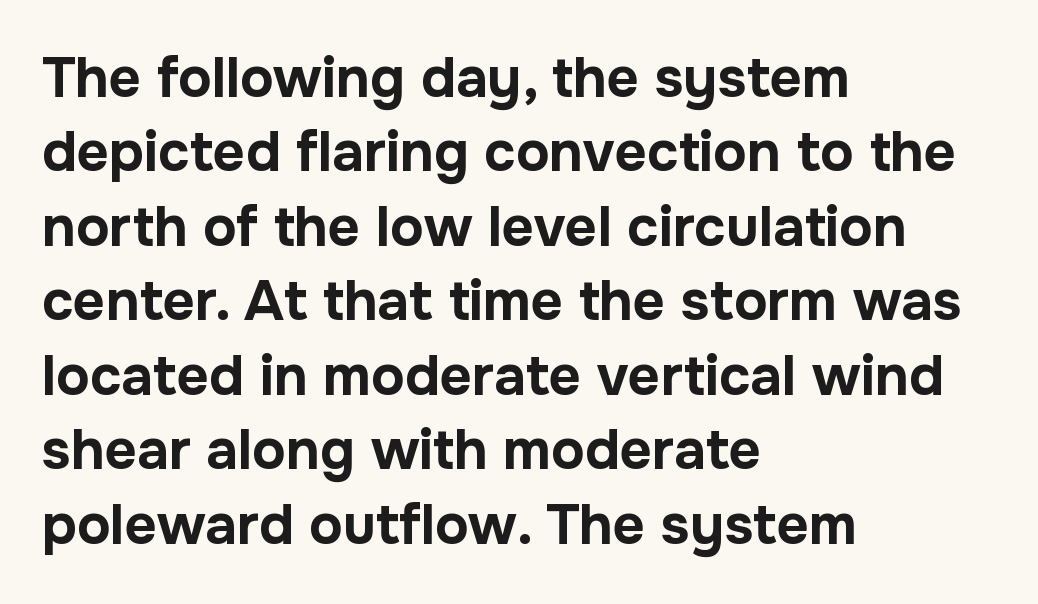
The image shows 56 px bold sans-serif type, upright; set left-aligned, normal line spacing (1.33x), normal letter spacing, not underlined; low stroke contrast and a medium x-height.
